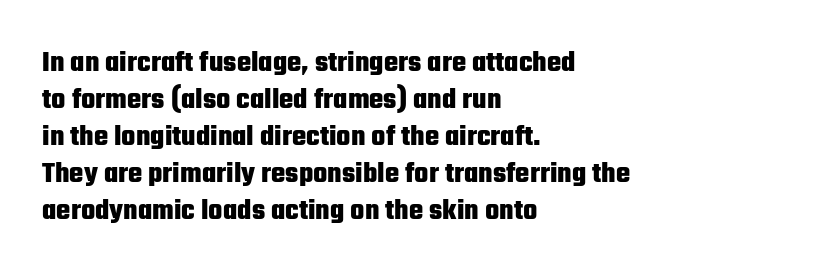
The passage is arranged the way most books set body copy — flush left. Just letters on the line, the space beneath them empty. Letterform terminals end flat and unadorned throughout the passage. In terms of posture, this sample is upright. Caption: bold face, heavy strokes. Do the characters align in a grid? No, the font is proportional.
